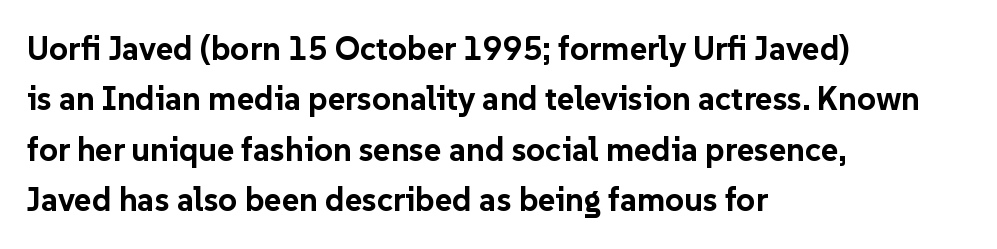
The image shows 33 px bold sans-serif type, upright; set left-aligned, normal line spacing (1.53x), normal letter spacing, not underlined; low stroke contrast and a medium x-height.
